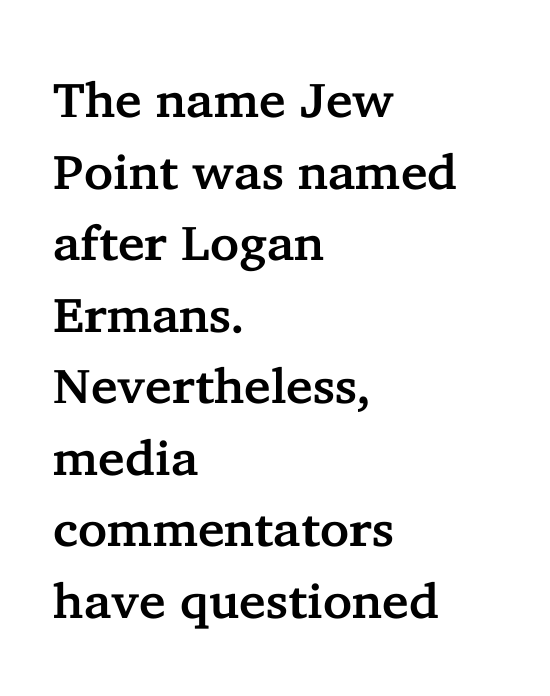
It's the straight-up-and-down kind of type. The face used here is proportionally spaced, like ordinary book or web type. Little horizontal feet cap the strokes, marking this as serif type. Typeset ragged right — the left edge is the straight one. Has an underline been added? It has not.
